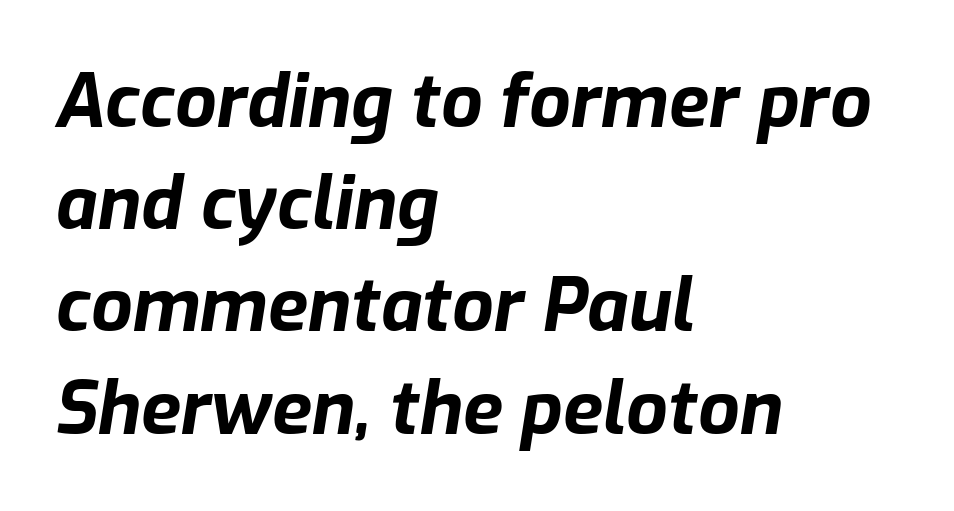
Chunky letters — that's bold for sure. These lines are set flush left with a ragged right edge. Is this a fixed-width face? No — the glyphs have proportional, varying widths. Slanted lettering throughout. Plain, unruled lines of type.
